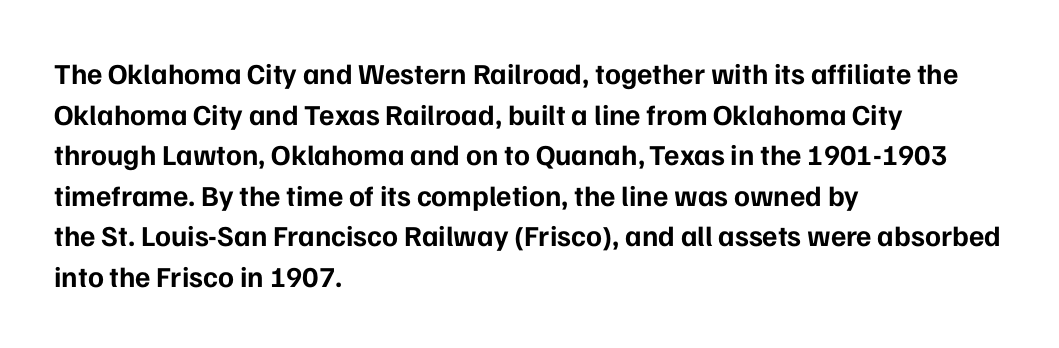
Q: Is the text bold? A: Yes.
Q: Is the text italic (slanted)? A: No, it is upright.
Q: Is the typeface a serif or a sans-serif typeface? A: Sans-serif.
Q: Is the text underlined? A: No.
Q: How is the paragraph aligned? A: Left-aligned.
Q: Is the spacing between letters normal or unusually wide? A: Normal.
Q: Is the spacing between lines tight, normal or loose? A: Normal.
Q: Width (condensed, normal, or wide)? A: Normal.
Q: Stroke contrast? A: Low.
Q: x-height? A: Medium.
Q: Monospaced? A: No.
